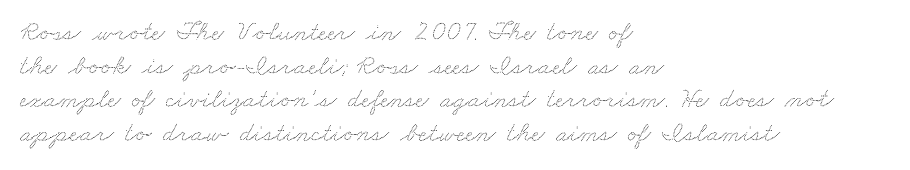
{"width": "wide", "stroke_contrast": "low", "x_height": "small", "monospaced": "no", "underline": "no", "align": "left", "line_spacing_ratio": 1.2, "letter_spacing": "normal", "letter_spacing_em": 0.0, "glyph_px": 28}
